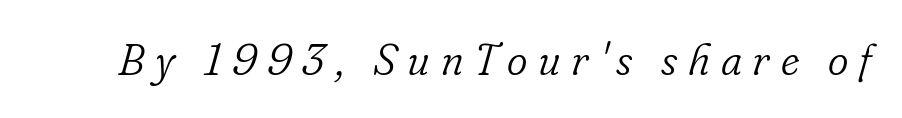
Q: Is the text bold? A: No.
Q: Is the text italic (slanted)? A: Yes, it leans right by about 16 degrees.
Q: Is the typeface a serif or a sans-serif typeface? A: Serif.
Q: Is the text underlined? A: No.
Q: Is the spacing between letters normal or unusually wide? A: Unusually wide.
Q: Width (condensed, normal, or wide)? A: Normal.
Q: Stroke contrast? A: Low.
Q: x-height? A: Small.
Q: Monospaced? A: No.
